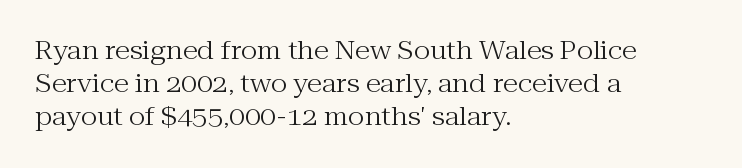
The image shows 25 px text type, upright; set left-aligned, normal line spacing (1.33x), normal letter spacing, not underlined.
